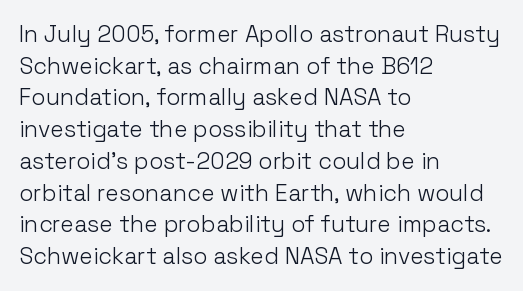
Q: Is the text bold? A: No.
Q: Is the text italic (slanted)? A: No, it is upright.
Q: Is the text underlined? A: No.
Q: How is the paragraph aligned? A: Left-aligned.
Q: Is the spacing between letters normal or unusually wide? A: Normal.
Q: Is the spacing between lines tight, normal or loose? A: Normal.
